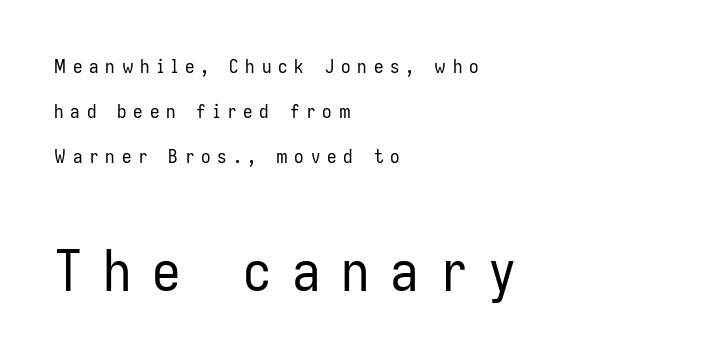
{"serif": "no", "italic": "no", "bold": "no", "weight": "regular", "width": "condensed", "stroke_contrast": "low", "x_height": "medium", "monospaced": "no", "underline": "no", "align": "left", "line_spacing": "loose", "line_spacing_ratio": 2.38, "letter_spacing": "wide", "letter_spacing_em": 0.36, "larger_block": "second", "size_ratio": 3.0, "glyph_px": 57}
